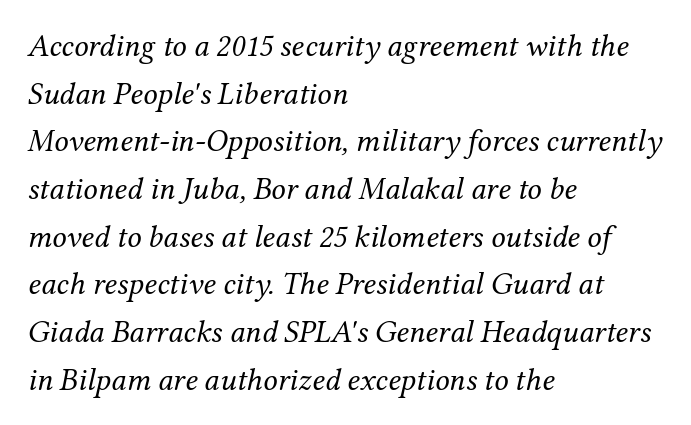
The specimen omits any rule beneath the text block's lines. The letterforms sit shoulder to shoulder at normal distance. Letters have the restrained weight of plain body copy at most. Which margin do the lines hug? The left one — the right edge is uneven. These lines are composed in type with serifs.
